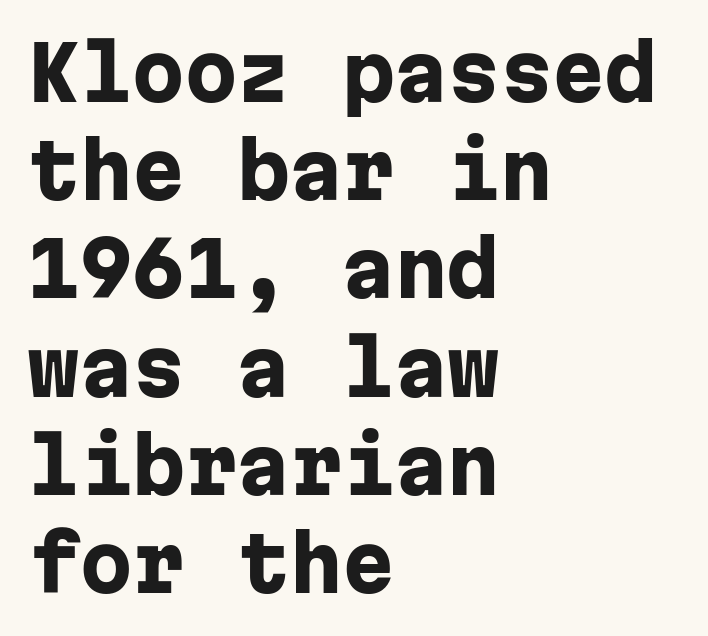
{"serif": "no", "italic": "no", "bold": "yes", "weight": "heavy", "width": "normal", "stroke_contrast": "low", "x_height": "medium", "monospaced": "yes", "underline": "no", "align": "left", "line_spacing": "normal", "line_spacing_ratio": 1.31, "letter_spacing": "normal", "letter_spacing_em": 0.0, "glyph_px": 75}
